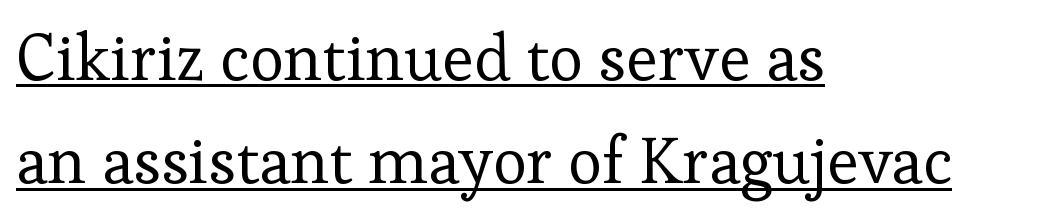
What's the leading like? Ordinary, nothing unusual. Little horizontal feet cap the strokes, marking this as serif type. Somebody hit Ctrl+U on this one — the words are underlined. The passage is arranged the way most books set body copy — flush left.
